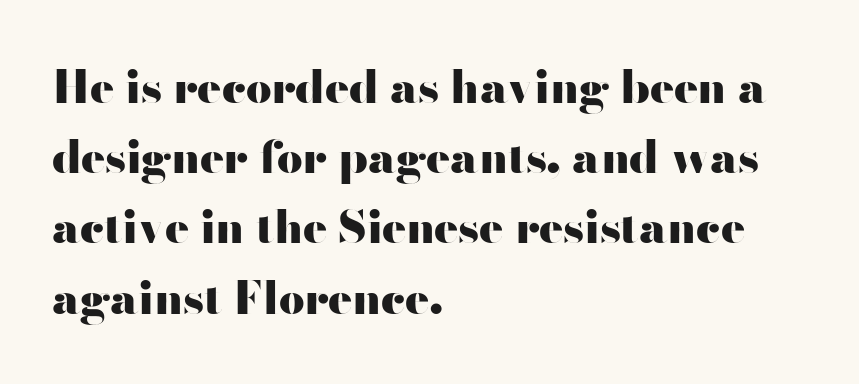
The image shows 45 px heavy, wide sans-serif type, upright; set left-aligned, normal line spacing (1.56x), normal letter spacing, not underlined; high stroke contrast and a small x-height.
